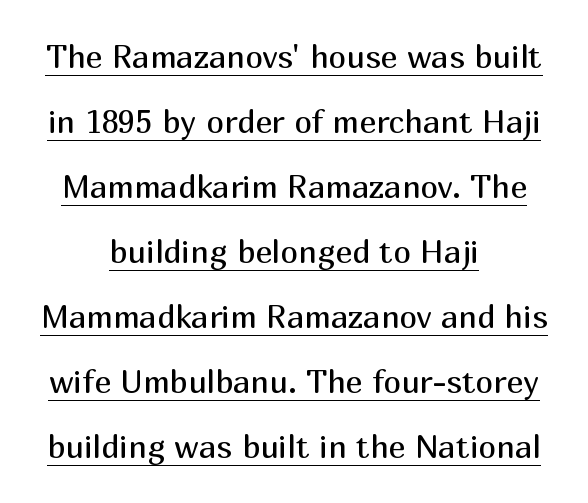
The face looks like a standard text weight, possibly lighter. The letters sit at their default tracking, neither squeezed nor spread. The space between consecutive lines is lavish. Has an underline been added? It has. Think of a printed novel: that variable character pitch is what you see here. The lettering holds an erect, upright posture throughout.
